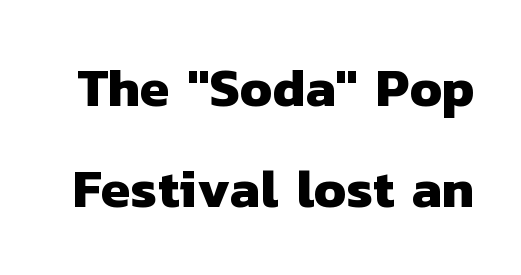
The image shows 54 px heavy sans-serif type; set line spacing 1.87x, normal letter spacing, not underlined; low stroke contrast and a medium x-height.
